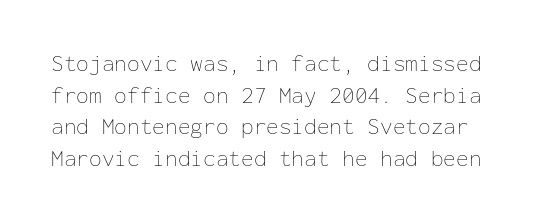
{"italic": "no", "bold": "no", "underline": "no", "line_spacing": "normal", "line_spacing_ratio": 1.37, "letter_spacing": "normal", "letter_spacing_em": 0.0, "glyph_px": 23}
